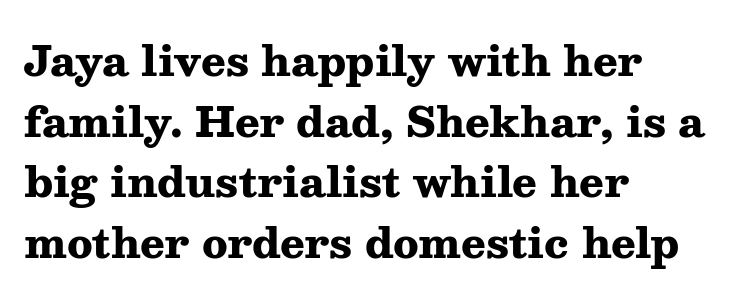
The image shows 41 px heavy, wide serif type, upright; set left-aligned, normal line spacing (1.48x), normal letter spacing, not underlined; medium stroke contrast and a medium x-height.
